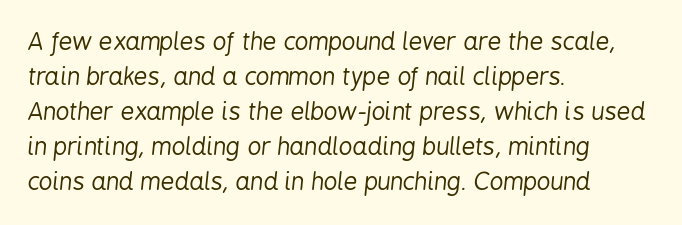
The image shows 24 px text type, italic (leaning right); set left-aligned, normal line spacing (1.46x), normal letter spacing, not underlined.
